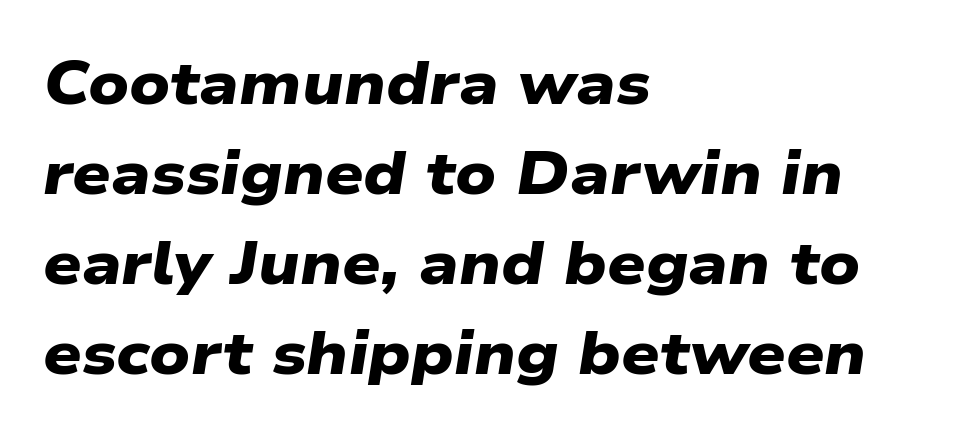
{"serif": "no", "bold": "yes", "weight": "heavy", "width": "wide", "stroke_contrast": "low", "x_height": "medium", "monospaced": "no", "underline": "no", "align": "left", "line_spacing": "normal", "line_spacing_ratio": 1.5, "letter_spacing": "normal", "letter_spacing_em": 0.0, "glyph_px": 60}
